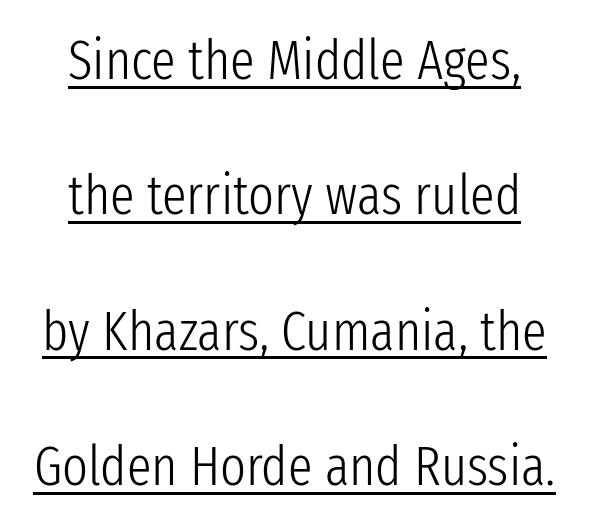
Q: Is the text bold? A: No.
Q: Is the text italic (slanted)? A: No, it is upright.
Q: Is the typeface a serif or a sans-serif typeface? A: Sans-serif.
Q: Is the text underlined? A: Yes.
Q: How is the paragraph aligned? A: Centered.
Q: Is the spacing between letters normal or unusually wide? A: Normal.
Q: Is the spacing between lines tight, normal or loose? A: Loose.
Q: Width (condensed, normal, or wide)? A: Condensed.
Q: Stroke contrast? A: Low.
Q: x-height? A: Medium.
Q: Monospaced? A: No.
